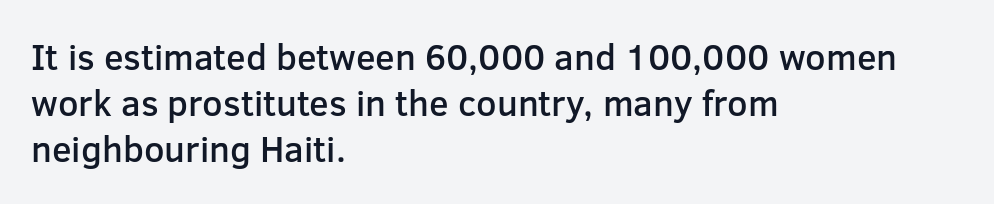
The image shows 36 px semibold sans-serif type, upright; set left-aligned, normal line spacing (1.28x), normal letter spacing, not underlined; low stroke contrast and a medium x-height.
